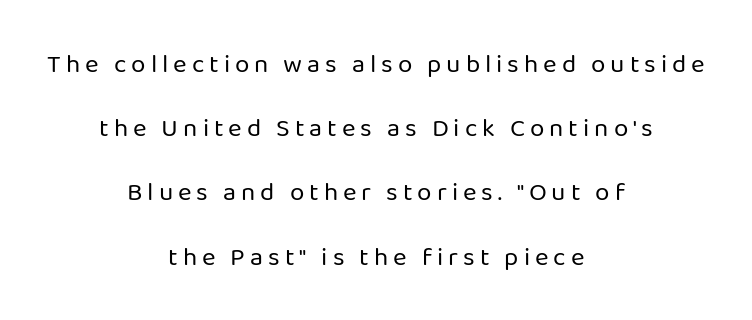
{"italic": "no", "bold": "no", "underline": "no", "align": "center", "line_spacing": "loose", "line_spacing_ratio": 2.47, "glyph_px": 26}
